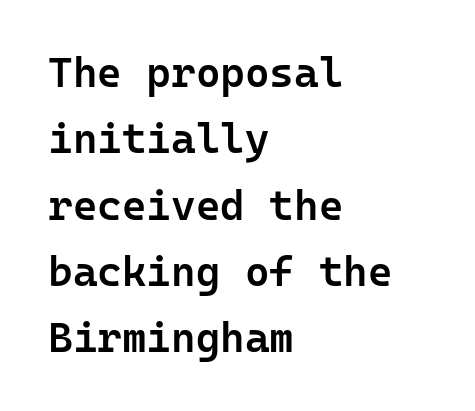
The image shows 42 px semibold sans-serif type, upright, monospaced; set left-aligned, normal line spacing (1.58x), normal letter spacing, not underlined; low stroke contrast and a medium x-height.
